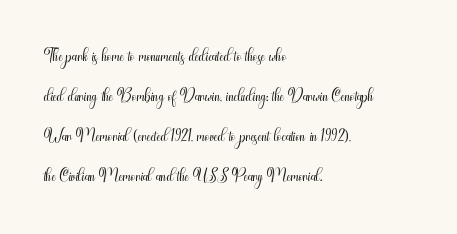
The area under the type is left untouched. What's the leading like? Ordinary, nothing unusual. A typesetter would call this zero additional tracking. Which margin do the lines hug? The left one — the right edge is uneven. The cut favours lightness, reaching ordinary text weight at its darkest.
